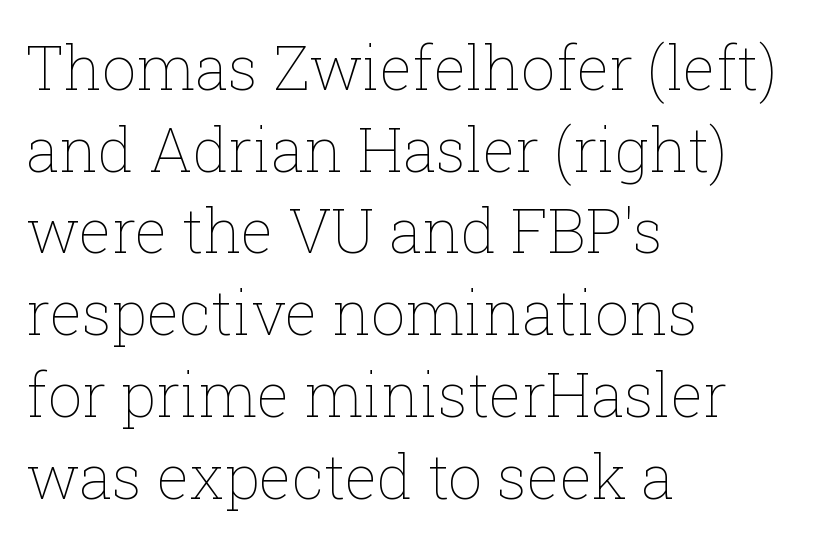
Q: Is the text bold? A: No.
Q: Is the text italic (slanted)? A: No, it is upright.
Q: Is the text underlined? A: No.
Q: How is the paragraph aligned? A: Left-aligned.
Q: Is the spacing between letters normal or unusually wide? A: Normal.
Q: Is the spacing between lines tight, normal or loose? A: Normal.
Q: Width (condensed, normal, or wide)? A: Normal.
Q: Stroke contrast? A: Low.
Q: x-height? A: Medium.
Q: Monospaced? A: No.
